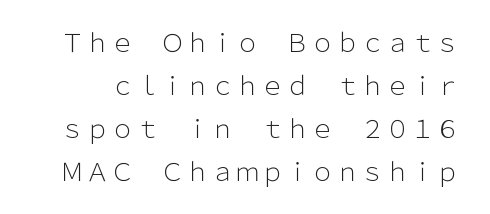
A roman cut, with each character standing at attention. Compared with a typical body face, this is equally light or lighter still. Between one letter and the next there's only the usual sliver of space. The space beneath each line is pristine and unruled.
